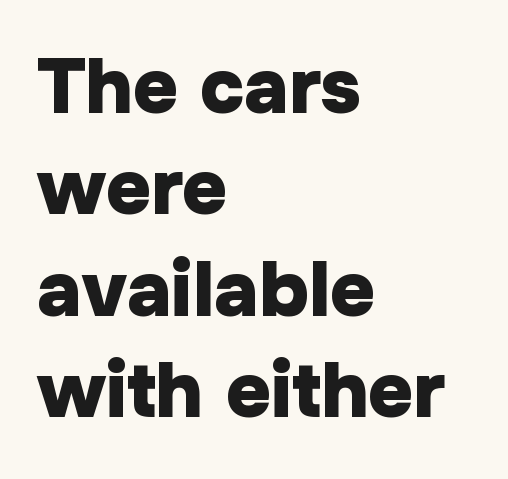
{"serif": "no", "italic": "no", "bold": "yes", "weight": "heavy", "width": "normal", "stroke_contrast": "low", "x_height": "medium", "monospaced": "no", "underline": "no", "align": "left", "line_spacing": "normal", "line_spacing_ratio": 1.3, "letter_spacing": "normal", "letter_spacing_em": 0.0, "glyph_px": 78}
